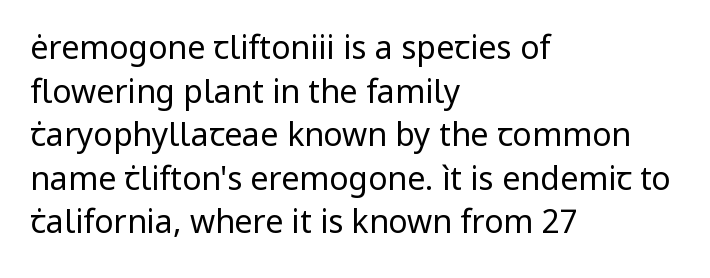
Q: Is the text bold? A: No.
Q: Is the text italic (slanted)? A: No, it is upright.
Q: Is the typeface a serif or a sans-serif typeface? A: Sans-serif.
Q: Is the text underlined? A: No.
Q: How is the paragraph aligned? A: Left-aligned.
Q: Is the spacing between letters normal or unusually wide? A: Normal.
Q: Is the spacing between lines tight, normal or loose? A: Normal.
Q: Width (condensed, normal, or wide)? A: Normal.
Q: Stroke contrast? A: Low.
Q: x-height? A: Medium.
Q: Monospaced? A: No.
